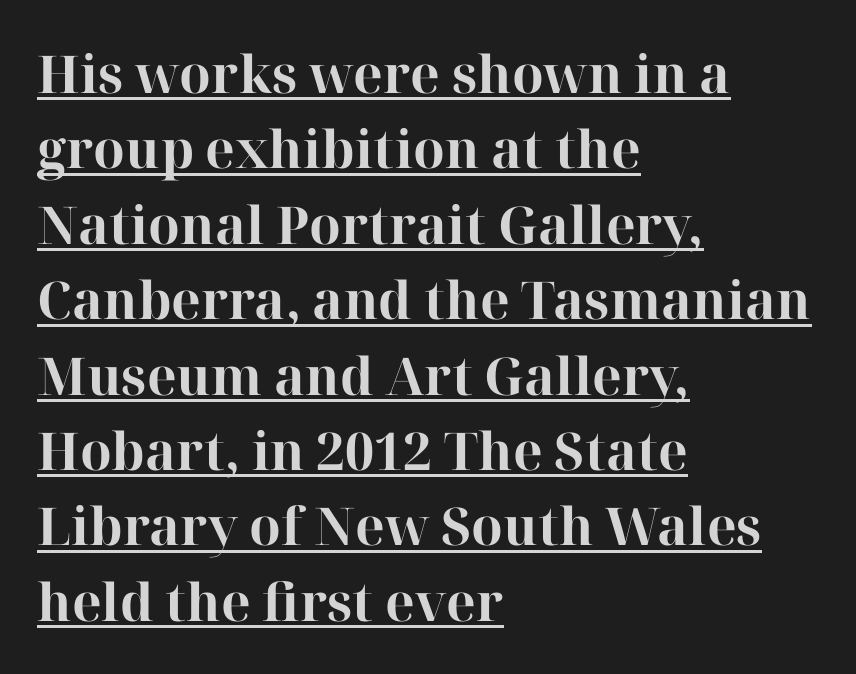
{"serif": "yes", "italic": "no", "bold": "yes", "weight": "bold", "width": "normal", "stroke_contrast": "high", "x_height": "medium", "monospaced": "no", "underline": "yes", "align": "left", "line_spacing": "normal", "line_spacing_ratio": 1.45, "letter_spacing": "normal", "letter_spacing_em": 0.0, "glyph_px": 52}
